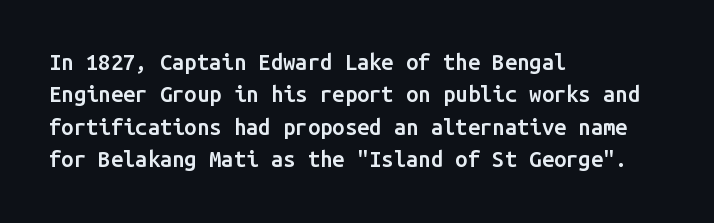
The image shows 22 px text type, upright; set left-aligned, normal line spacing (1.47x), normal letter spacing, not underlined.
